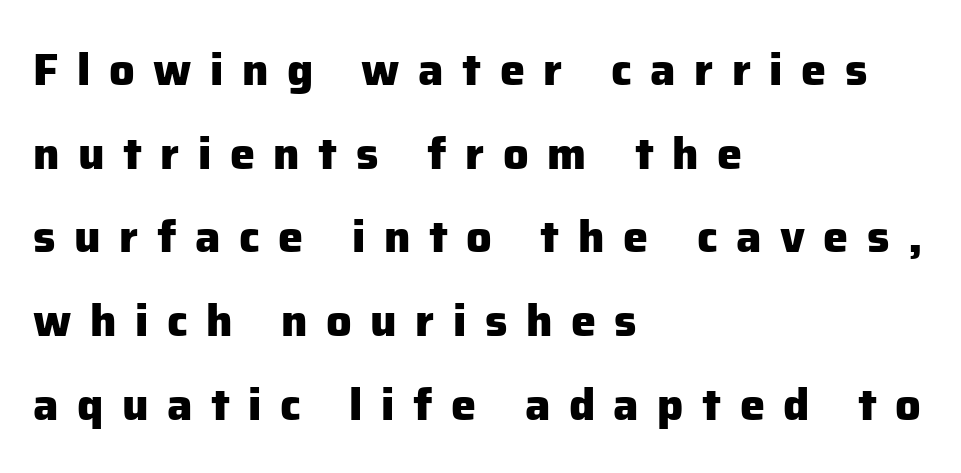
In terms of posture, this sample is upright. The font is running at its bold setting. You can tell from the bare stems that sans-serif type was used. Visually the block forms a straight wall on the left and a jagged coastline on the right. Only glyphs here, with clear space below each row.
